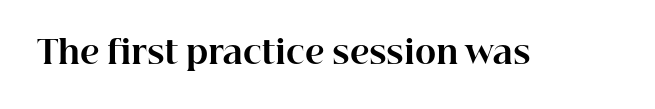
The image shows 32 px bold serif type, upright; set normal letter spacing, not underlined; high stroke contrast and a medium x-height.
